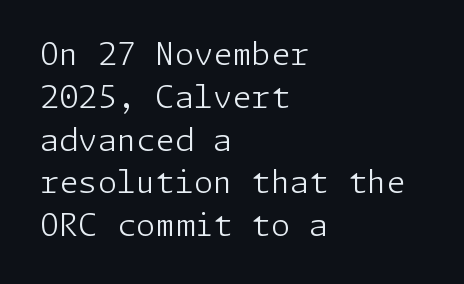
{"serif": "no", "italic": "no", "bold": "no", "weight": "light", "width": "normal", "stroke_contrast": "low", "x_height": "medium", "underline": "no", "align": "left", "line_spacing": "normal", "line_spacing_ratio": 1.38, "letter_spacing": "normal", "letter_spacing_em": 0.0, "glyph_px": 31}
